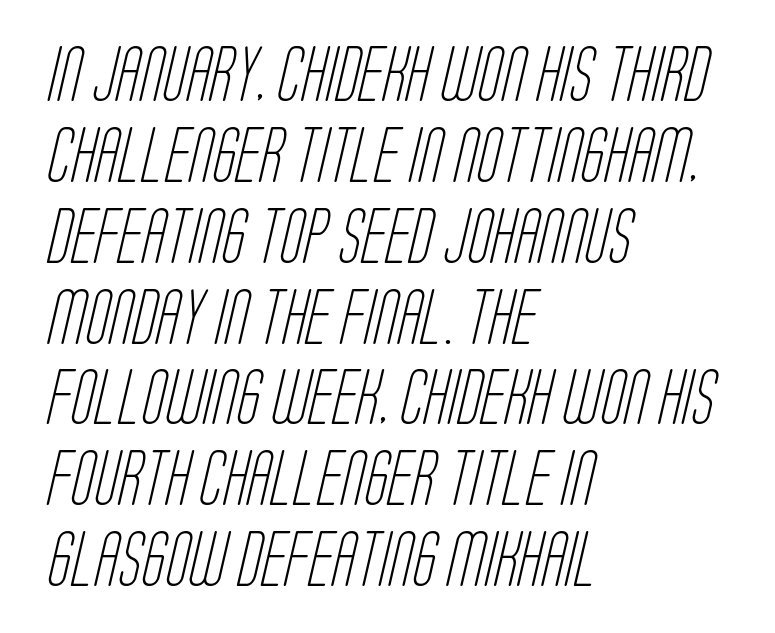
The passage is arranged the way most books set body copy — flush left. Any mark beneath the type? The region is blank. No heavy texture on the line: the type isn't bold. Short note: letters normally spaced.
